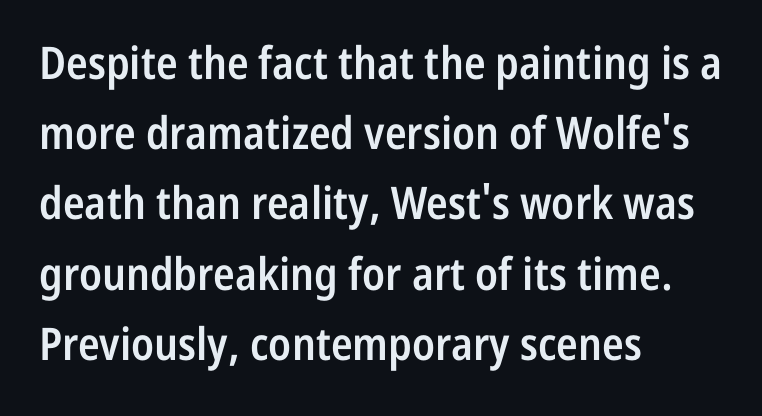
No extra tracking has been applied to these lines. Look at the stroke-to-counter ratio: somewhat heavy, a semibold. Successive baselines arrive at the customary interval. The characters display no serif detailing; their extremities are plain.
